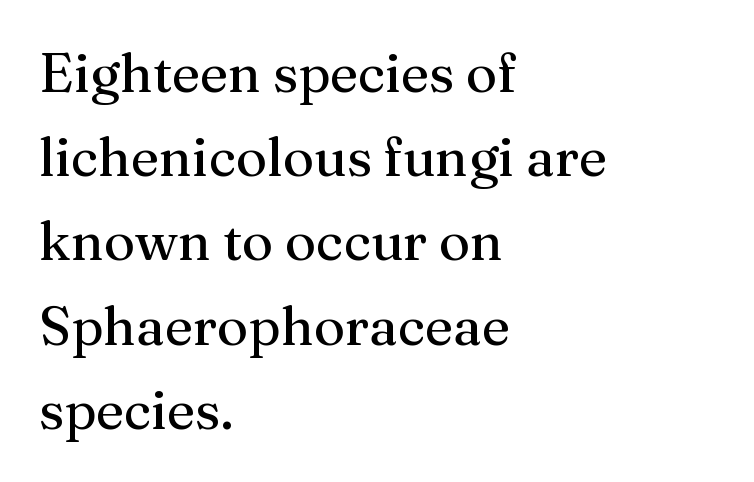
{"serif": "yes", "italic": "no", "bold": "no", "weight": "regular", "width": "normal", "stroke_contrast": "medium", "x_height": "medium", "monospaced": "no", "underline": "no", "align": "left", "line_spacing": "normal", "line_spacing_ratio": 1.56, "letter_spacing": "normal", "letter_spacing_em": 0.0, "glyph_px": 54}
